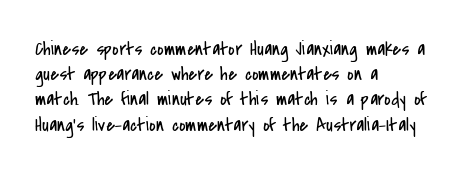
How would I describe the line gaps? Plain and ordinary. Stem width sits at or under what a default text font uses. Posture: straight, roman, zero tilt. Underlining? Definitely not there. How are the letters spaced? Ordinarily, with no added tracking. Alignment: flush left.
